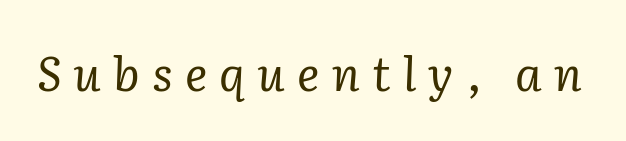
{"serif": "yes", "italic": "yes", "lean": "right", "slant_degrees": 2, "bold": "no", "weight": "regular", "width": "normal", "stroke_contrast": "low", "x_height": "medium", "monospaced": "no", "underline": "no", "letter_spacing": "wide", "letter_spacing_em": 0.26, "glyph_px": 47}
